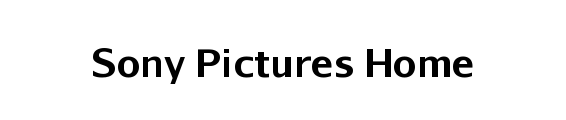
{"serif": "no", "italic": "no", "bold": "yes", "weight": "bold", "width": "normal", "stroke_contrast": "low", "x_height": "medium", "monospaced": "no", "underline": "no", "letter_spacing": "normal", "letter_spacing_em": 0.0, "glyph_px": 38}
